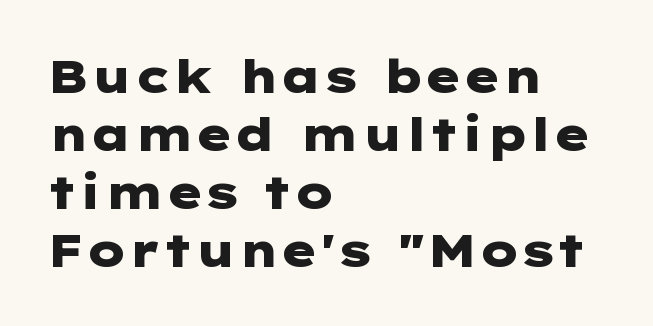
Q: Is the text bold? A: Yes.
Q: Is the text italic (slanted)? A: No, it is upright.
Q: Is the typeface a serif or a sans-serif typeface? A: Sans-serif.
Q: Is the text underlined? A: No.
Q: How is the paragraph aligned? A: Left-aligned.
Q: Is the spacing between letters normal or unusually wide? A: Normal.
Q: Is the spacing between lines tight, normal or loose? A: Normal.
Q: Width (condensed, normal, or wide)? A: Wide.
Q: Stroke contrast? A: Low.
Q: x-height? A: Medium.
